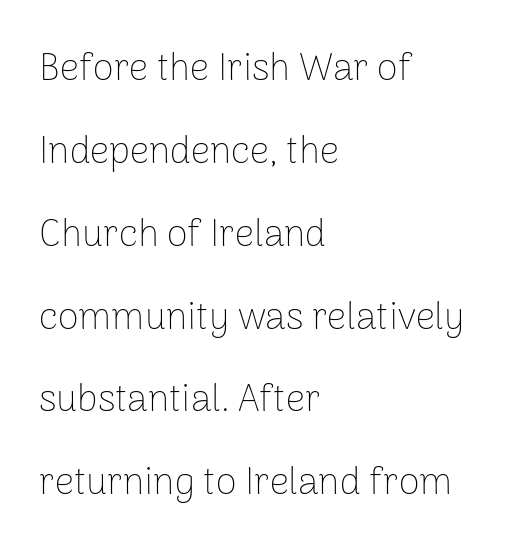
Q: Is the text bold? A: No.
Q: Is the text italic (slanted)? A: No, it is upright.
Q: Is the typeface a serif or a sans-serif typeface? A: Sans-serif.
Q: Is the text underlined? A: No.
Q: How is the paragraph aligned? A: Left-aligned.
Q: Is the spacing between letters normal or unusually wide? A: Normal.
Q: Is the spacing between lines tight, normal or loose? A: Loose.
Q: Width (condensed, normal, or wide)? A: Normal.
Q: Stroke contrast? A: Low.
Q: x-height? A: Medium.
Q: Monospaced? A: No.
